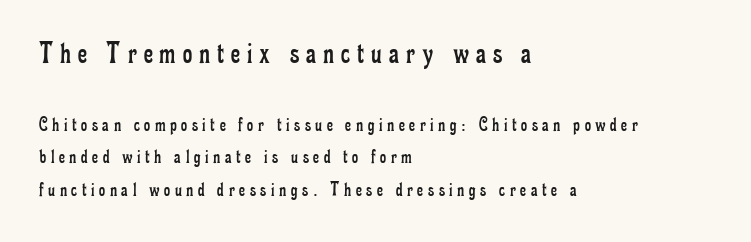
{"serif": "yes", "italic": "no", "bold": "no", "weight": "regular", "width": "condensed", "stroke_contrast": "low", "x_height": "small", "monospaced": "no", "underline": "no", "align": "left", "line_spacing": "normal", "line_spacing_ratio": 1.56, "letter_spacing": "wide", "letter_spacing_em": 0.22, "larger_block": "first", "size_ratio": 1.52, "glyph_px": 32}
